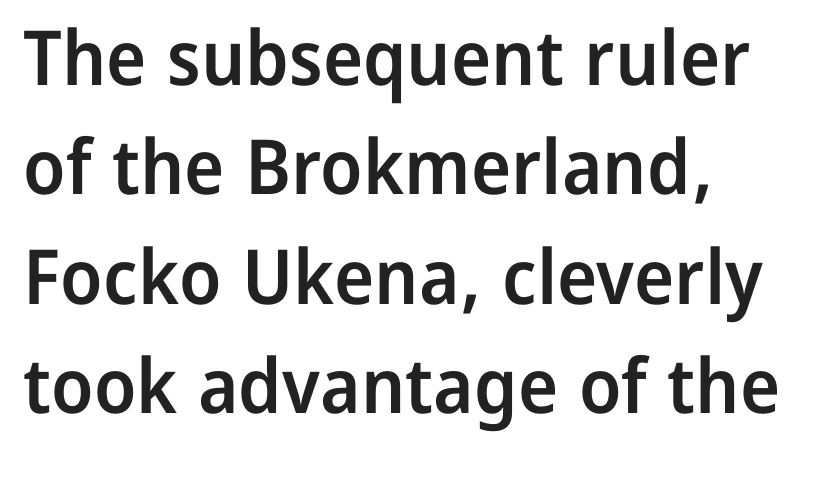
Q: Is the text bold? A: Semi-bold.
Q: Is the text italic (slanted)? A: No, it is upright.
Q: Is the typeface a serif or a sans-serif typeface? A: Sans-serif.
Q: Is the text underlined? A: No.
Q: How is the paragraph aligned? A: Left-aligned.
Q: Is the spacing between letters normal or unusually wide? A: Normal.
Q: Is the spacing between lines tight, normal or loose? A: Normal.
Q: Width (condensed, normal, or wide)? A: Normal.
Q: Stroke contrast? A: Low.
Q: x-height? A: Medium.
Q: Monospaced? A: No.
